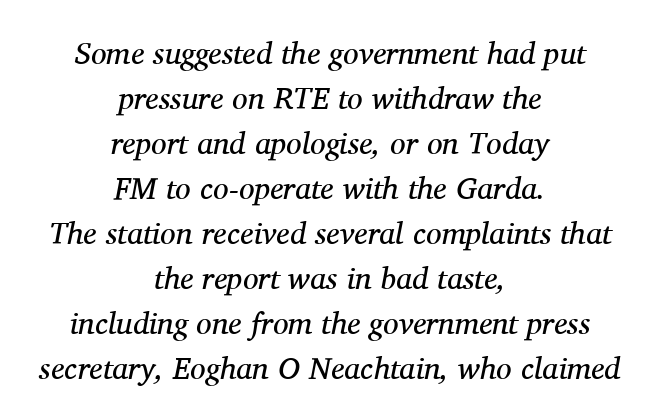
The image shows 31 px regular-weight serif type, italic (leaning right); set centered, normal line spacing (1.45x), normal letter spacing, not underlined; medium stroke contrast and a medium x-height.
